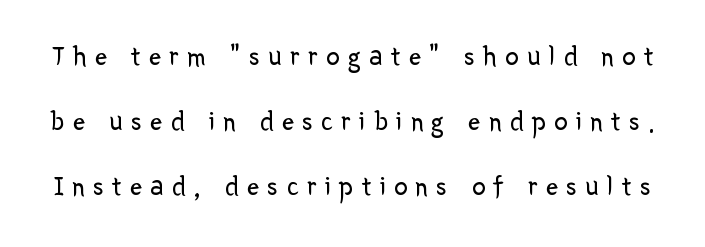
The letters stand upright; this is a roman face. No letter is thick-stroked: the sample isn't bold. One glance says open: line gaps are wider than usual. In terms of letterspacing, this is a distinctly airy, spread setting. Descenders are the only things crossing below the line.
